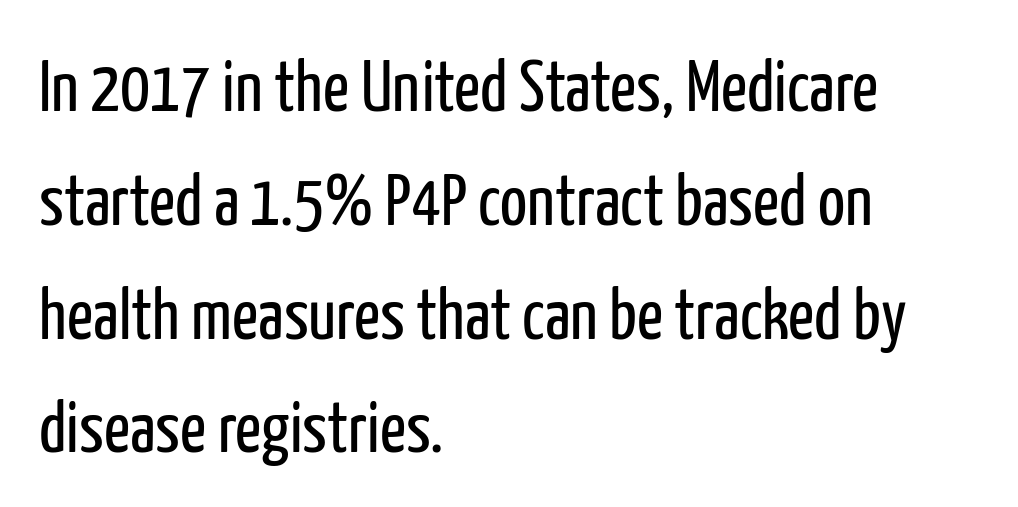
What's the leading like? Ordinary, nothing unusual. Type without underlining. Caption: face not bold, strokes unweighted. A typesetter would call this proportional, since set widths differ per character. Grotesque or geometric, the face here clearly has no serifs. Caption: standard tracking, unaltered.
